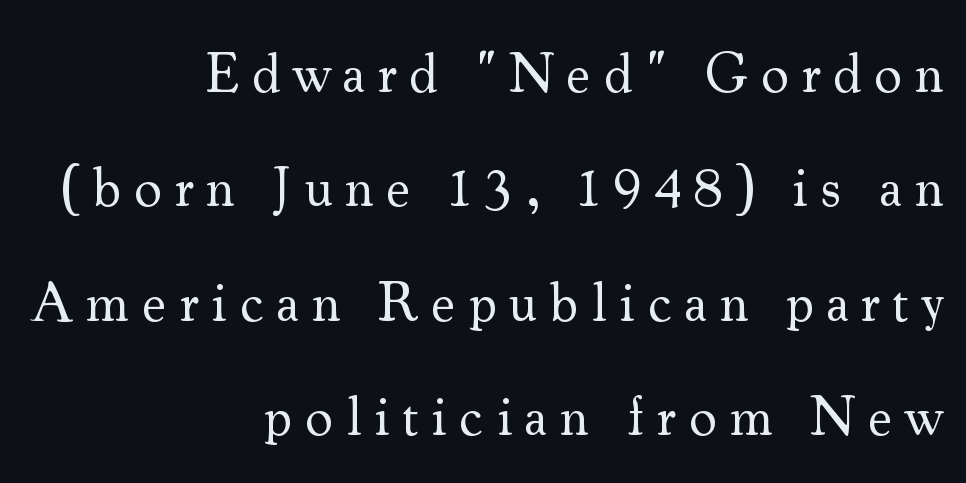
The image shows 55 px regular-weight serif type, upright; set right-aligned, loose line spacing (2.08x), unusually wide letter spacing (+0.23 em), not underlined; medium stroke contrast and a small x-height.
